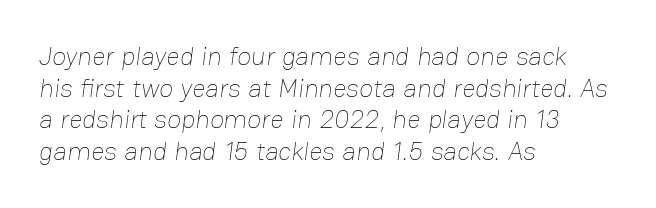
{"bold": "no", "underline": "no", "align": "left", "line_spacing_ratio": 1.22, "letter_spacing": "normal", "letter_spacing_em": 0.0, "glyph_px": 26}
